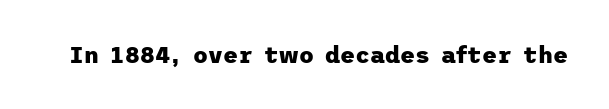
{"italic": "no", "bold": "yes", "underline": "no", "letter_spacing": "normal", "letter_spacing_em": 0.0, "glyph_px": 23}
